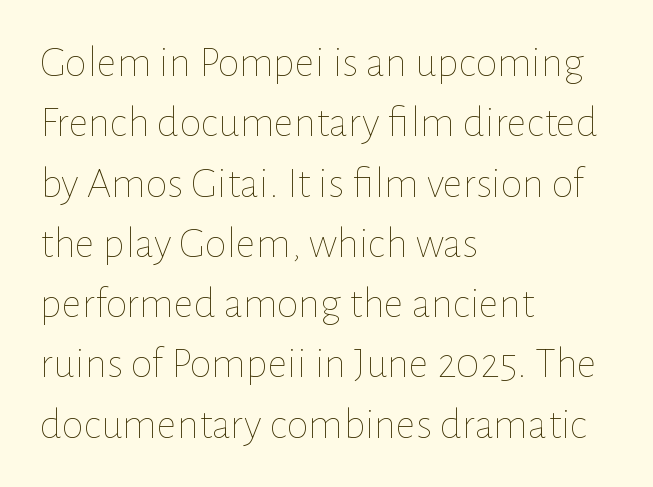
Q: Is the text bold? A: No.
Q: Is the text italic (slanted)? A: No, it is upright.
Q: Is the text underlined? A: No.
Q: How is the paragraph aligned? A: Left-aligned.
Q: Is the spacing between letters normal or unusually wide? A: Normal.
Q: Is the spacing between lines tight, normal or loose? A: Normal.
Q: Width (condensed, normal, or wide)? A: Normal.
Q: Stroke contrast? A: Low.
Q: x-height? A: Medium.
Q: Monospaced? A: No.
